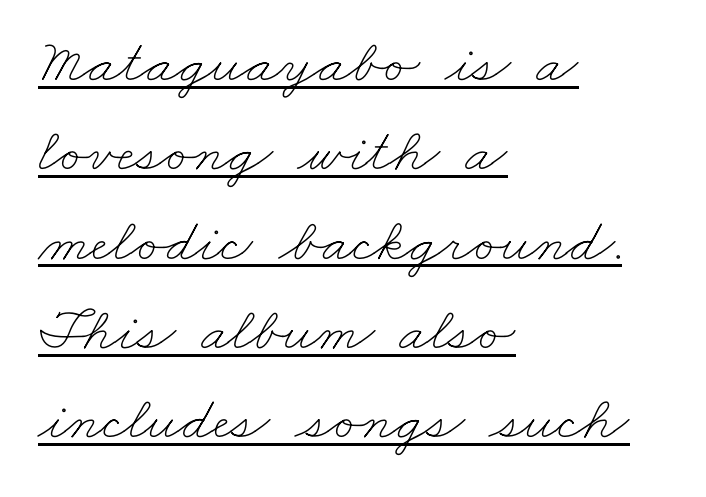
The image shows 62 px thin, wide type; set left-aligned, normal line spacing (1.44x), normal letter spacing, underlined; low stroke contrast and a small x-height.
